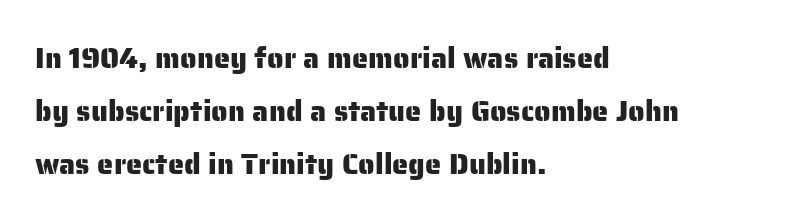
The image shows 29 px sans-serif type, upright; set left-aligned, line spacing 1.83x, normal letter spacing, not underlined; low stroke contrast and a medium x-height.
